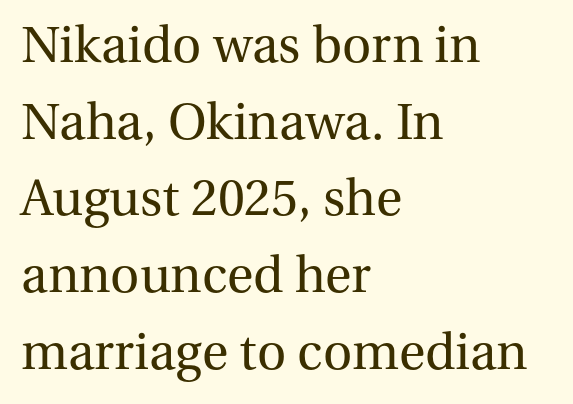
{"serif": "yes", "italic": "no", "bold": "no", "weight": "regular", "width": "normal", "stroke_contrast": "medium", "x_height": "medium", "monospaced": "no", "underline": "no", "align": "left", "line_spacing": "normal", "line_spacing_ratio": 1.42, "letter_spacing": "normal", "letter_spacing_em": 0.0, "glyph_px": 54}
